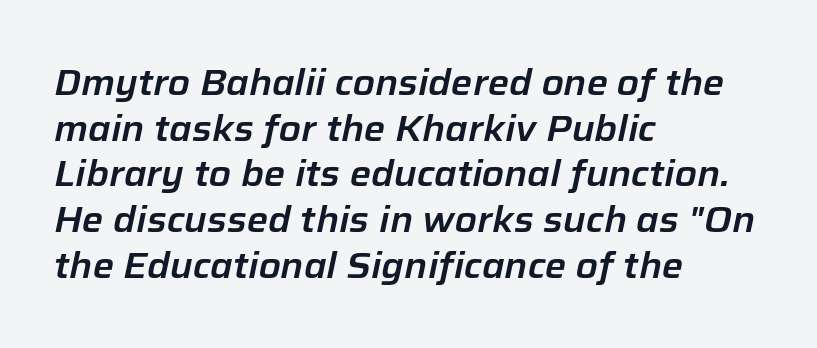
Q: Is the text italic (slanted)? A: Yes, it leans right by about 12 degrees.
Q: Is the text underlined? A: No.
Q: How is the paragraph aligned? A: Left-aligned.
Q: Is the spacing between letters normal or unusually wide? A: Normal.
Q: Is the spacing between lines tight, normal or loose? A: Normal.
Q: Width (condensed, normal, or wide)? A: Normal.
Q: Stroke contrast? A: Low.
Q: x-height? A: Medium.
Q: Monospaced? A: No.
